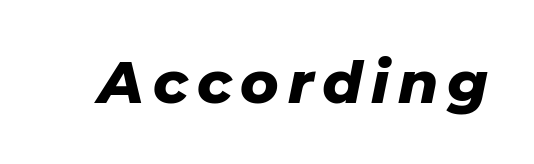
The image shows 58 px heavy type, italic (leaning right); set not underlined; low stroke contrast and a medium x-height.
